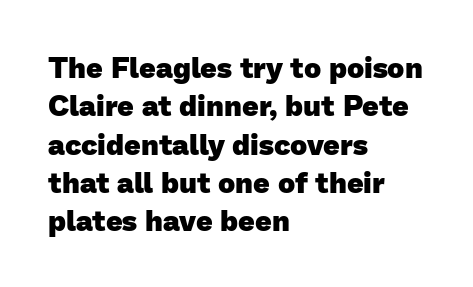
The image shows 29 px heavy sans-serif type; set left-aligned, normal line spacing (1.32x), normal letter spacing, not underlined; low stroke contrast and a medium x-height.
